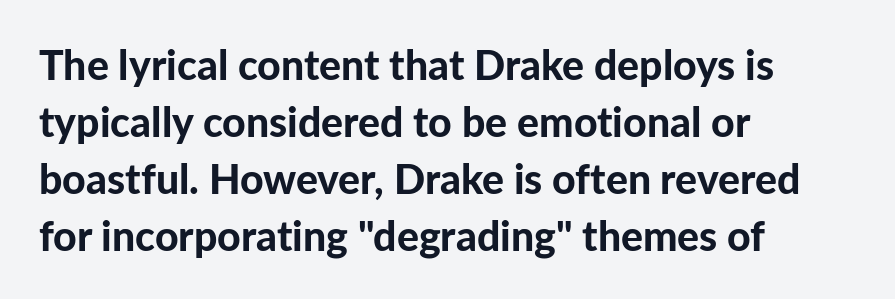
This rendering features lettering with no underline. The characters display no serif detailing; their extremities are plain. Each letter keeps its own natural width here, so spacing adapts to shape. These lines are set flush left with a ragged right edge. Reading down the column, the eye jumps a familiar distance to each next line.
